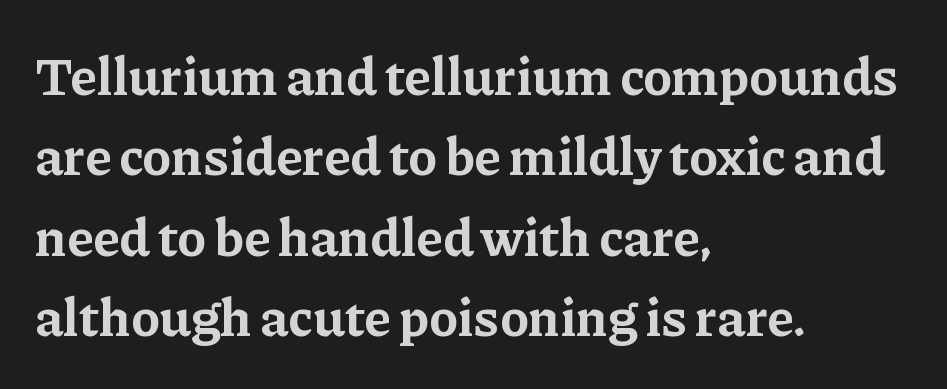
The image shows 54 px bold serif type, upright; set left-aligned, normal line spacing (1.49x), normal letter spacing, not underlined; low stroke contrast and a medium x-height.
